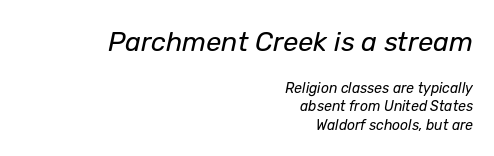
Summary of weight: not heavy and not bold. Glance below the letters and you will spot only blank space. A student would notice the top passage is typeset larger than what follows. The typography opts for an oblique posture over an upright one. Each new line begins a customary step beneath the previous one. Alignment: flush right.
